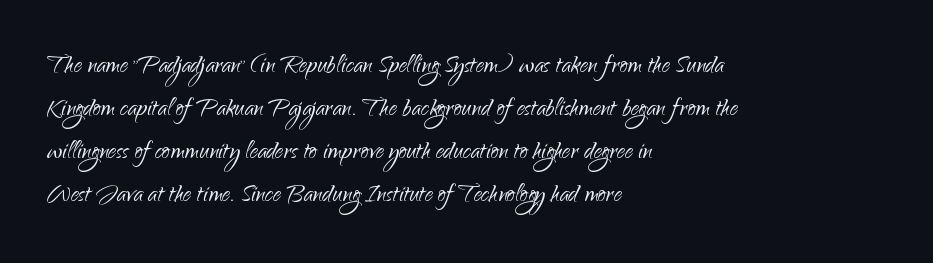
Weight class: somewhere from thin through regular. The rows are spaced the way most documents space them. Proportional: the letters do not fall into vertical columns. The setting favours the left margin, as ordinary paragraphs usually do. Nothing unusual about the tracking: characters are spaced as the font intends.
